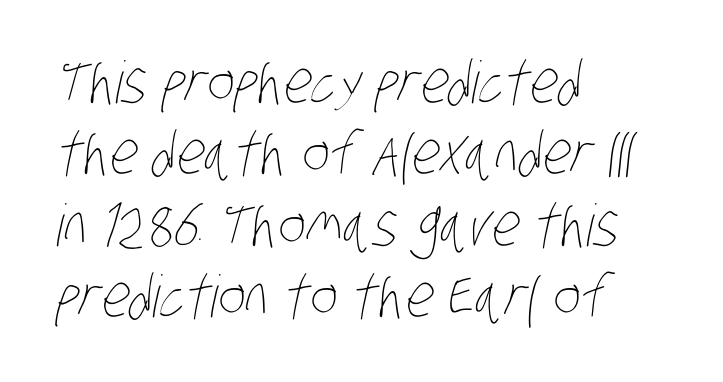
Note the varied advance widths — an 'i' is clearly narrower than an 'm'. The foot of each line stays bare and open. Short note: letters normally spaced. These glyphs show unthickened strokes, regular width or finer. Casual observation: everything's shoved over to the left.
